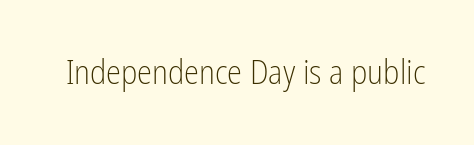
{"serif": "no", "italic": "no", "bold": "no", "weight": "light", "width": "condensed", "stroke_contrast": "low", "x_height": "medium", "monospaced": "no", "underline": "no", "letter_spacing": "normal", "letter_spacing_em": 0.0, "glyph_px": 34}
